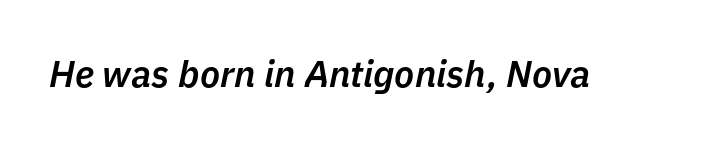
The image shows 37 px semibold type, italic (leaning right); set normal letter spacing, not underlined; low stroke contrast and a medium x-height.
